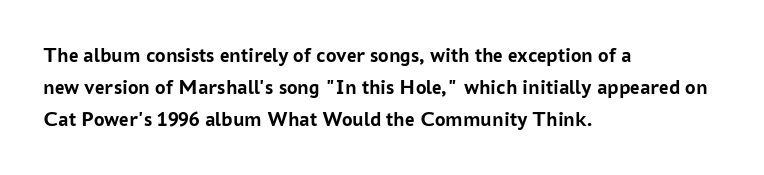
The image shows 21 px bold type, upright; set left-aligned, normal line spacing (1.53x), normal letter spacing, not underlined.
